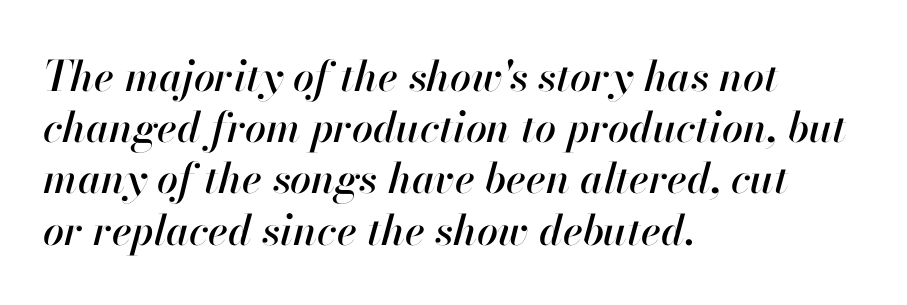
{"italic": "yes", "lean": "right", "slant_degrees": 13, "width": "normal", "stroke_contrast": "high", "x_height": "small", "monospaced": "no", "underline": "no", "align": "left", "line_spacing_ratio": 1.22, "letter_spacing": "normal", "letter_spacing_em": 0.0, "glyph_px": 42}
